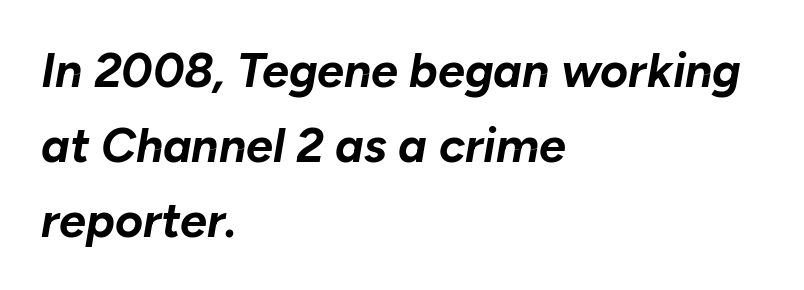
Q: Is the text bold? A: Yes.
Q: Is the text italic (slanted)? A: Yes, it leans right by about 10 degrees.
Q: Is the text underlined? A: No.
Q: How is the paragraph aligned? A: Left-aligned.
Q: Is the spacing between letters normal or unusually wide? A: Normal.
Q: Is the spacing between lines tight, normal or loose? A: Normal.
Q: Width (condensed, normal, or wide)? A: Normal.
Q: Stroke contrast? A: Low.
Q: x-height? A: Medium.
Q: Monospaced? A: No.
